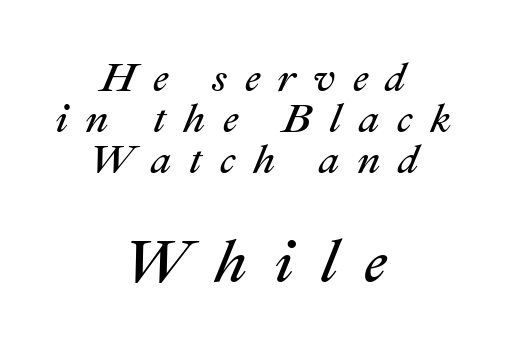
Tracking here is generous; glyphs stand well apart from one another. Which margin do the lines hug? Neither — every line sits in the middle. Weight: regular or lighter. Style check: oblique. Honestly, the rows look squashed on top of each other.
